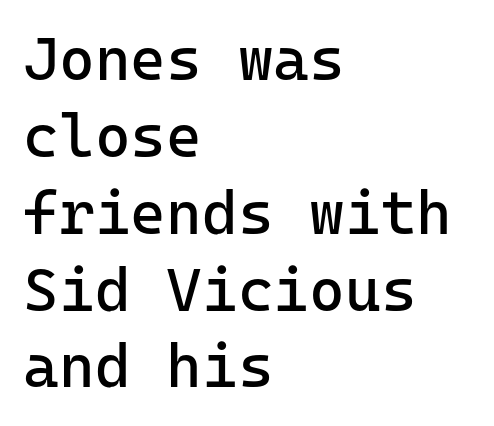
Does the lettering tilt? It doesn't — this is upright. What's the leading like? Ordinary, nothing unusual. The characters display no serif detailing; their extremities are plain. Glyph-to-glyph distance matches everyday printed text. Unmarked baselines from the first word to the last.
